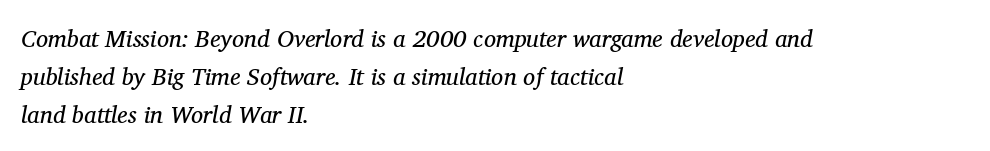
The image shows 24 px text type, italic (leaning right); set left-aligned, normal line spacing (1.59x), normal letter spacing, not underlined.
